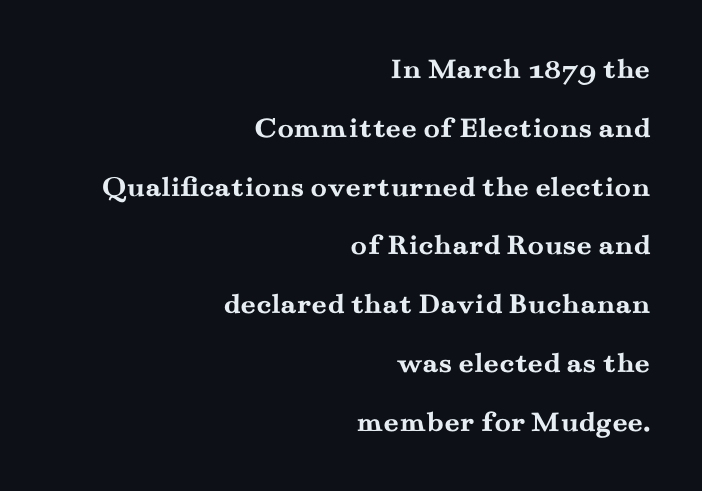
The image shows 30 px semibold, wide serif type, upright; set right-aligned, loose line spacing (1.96x), normal letter spacing, not underlined; medium stroke contrast and a small x-height.
